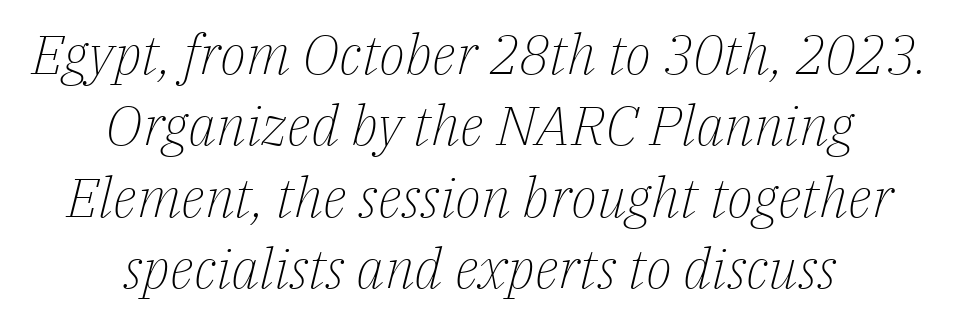
Q: Is the text bold? A: No.
Q: Is the text italic (slanted)? A: Yes, it leans right by about 14 degrees.
Q: Is the typeface a serif or a sans-serif typeface? A: Serif.
Q: Is the text underlined? A: No.
Q: How is the paragraph aligned? A: Centered.
Q: Is the spacing between letters normal or unusually wide? A: Normal.
Q: Is the spacing between lines tight, normal or loose? A: Normal.
Q: Width (condensed, normal, or wide)? A: Normal.
Q: Stroke contrast? A: Low.
Q: x-height? A: Medium.
Q: Monospaced? A: No.
